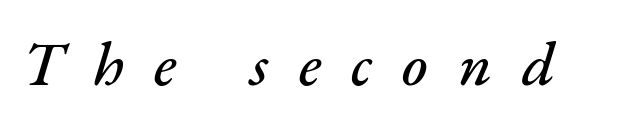
The image shows 62 px text type, italic (leaning right); set unusually wide letter spacing (+0.49 em), not underlined; medium stroke contrast and a small x-height.
